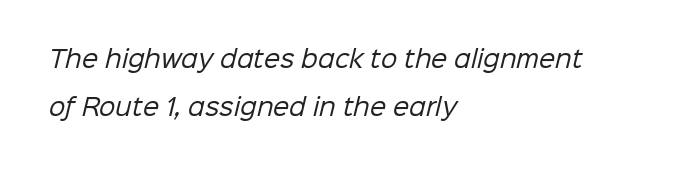
The image shows 23 px text type; set left-aligned, loose line spacing (2.1x), normal letter spacing, not underlined.
